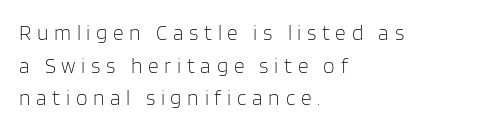
The image shows 21 px text type, upright; set left-aligned, normal line spacing (1.55x), unusually wide letter spacing (+0.27 em), not underlined.
